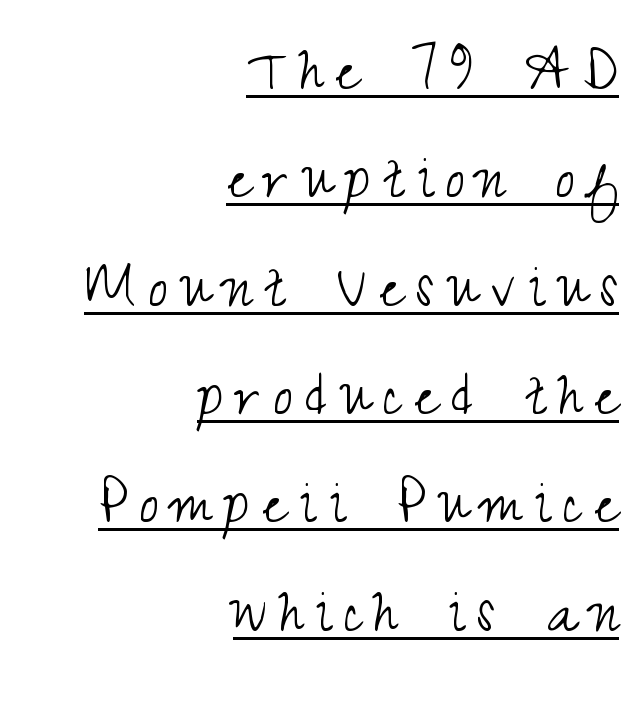
This sample has the flowing, uneven cadence of proportional lettering. No extra ink here — the face is not bold. Successive baselines arrive at the customary interval. Posture: upright roman. Descenders here cross a horizontal rule under the line.
